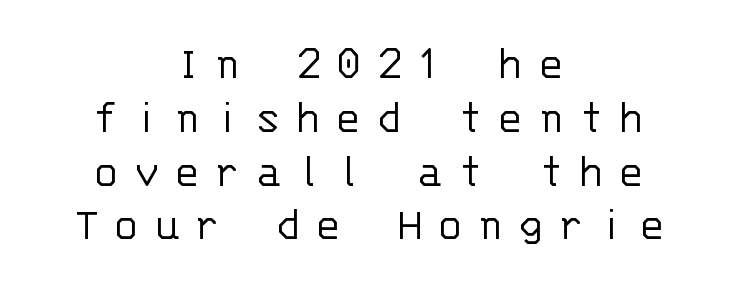
The typography opts for an upright posture over an oblique one. Here the designer chose a console-style face with uniform glyph widths. Letters rest on an invisible, unmarked baseline. The tracking jumps out immediately: characters are airy and widely separated.
